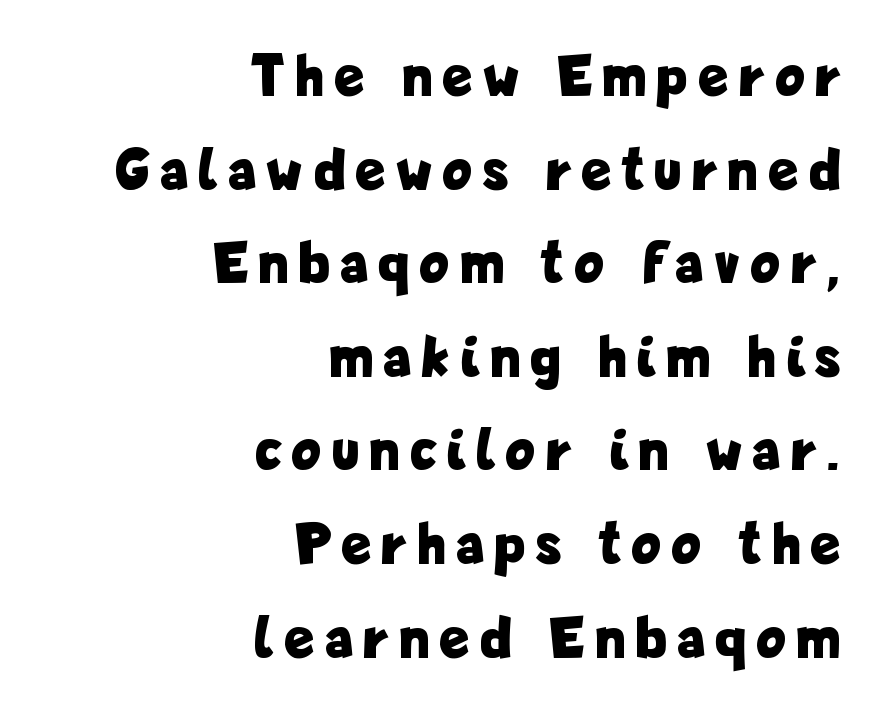
Q: Is the text bold? A: Yes.
Q: Is the text italic (slanted)? A: No, it is upright.
Q: Is the typeface a serif or a sans-serif typeface? A: Sans-serif.
Q: Is the text underlined? A: No.
Q: How is the paragraph aligned? A: Right-aligned.
Q: Is the spacing between letters normal or unusually wide? A: Unusually wide.
Q: Is the spacing between lines tight, normal or loose? A: Normal.
Q: Width (condensed, normal, or wide)? A: Condensed.
Q: Stroke contrast? A: Low.
Q: x-height? A: Medium.
Q: Monospaced? A: No.
